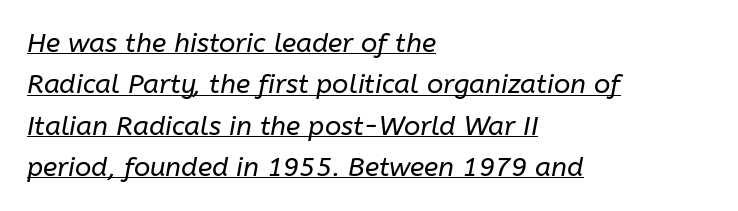
{"italic": "yes", "lean": "right", "slant_degrees": 10, "bold": "no", "underline": "yes", "align": "left", "line_spacing": "normal", "line_spacing_ratio": 1.53, "letter_spacing": "normal", "letter_spacing_em": 0.0, "glyph_px": 27}
